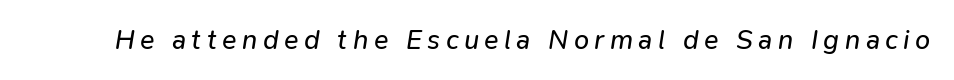
The image shows 27 px text type, italic (leaning right); set unusually wide letter spacing (+0.2 em), not underlined.
